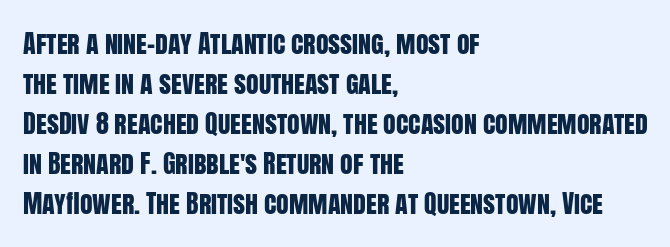
{"italic": "no", "underline": "no", "align": "left", "line_spacing": "normal", "line_spacing_ratio": 1.54, "letter_spacing": "normal", "letter_spacing_em": 0.0, "glyph_px": 26}
